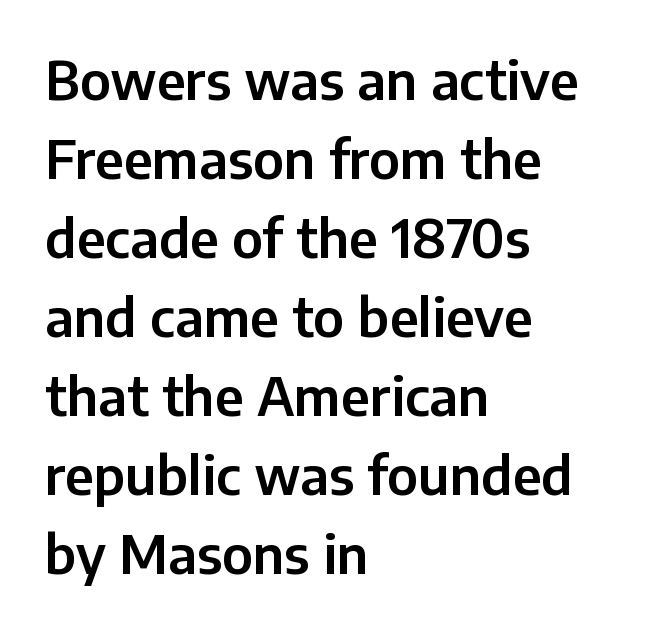
{"serif": "no", "italic": "no", "width": "normal", "stroke_contrast": "low", "x_height": "medium", "monospaced": "no", "underline": "no", "align": "left", "line_spacing": "normal", "line_spacing_ratio": 1.49, "letter_spacing": "normal", "letter_spacing_em": 0.0, "glyph_px": 53}
